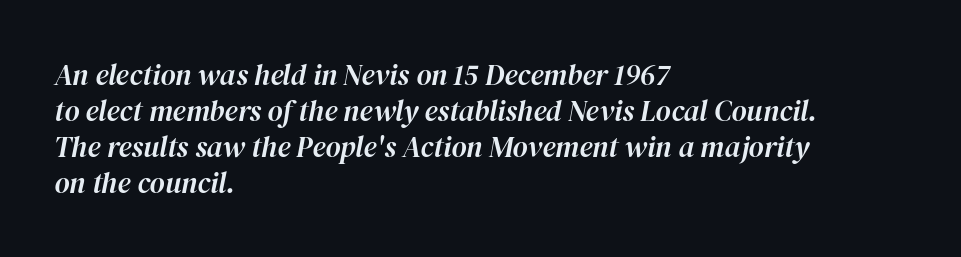
The gap between lines stays unmarked. Letter spacing: default. Think of a printed novel: that variable character pitch is what you see here. Looking at the ascenders, they clearly lean.
